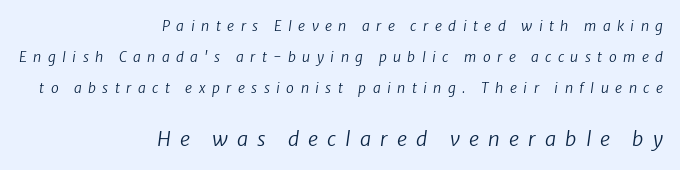
{"italic": "yes", "lean": "right", "slant_degrees": 8, "bold": "no", "underline": "no", "align": "right", "line_spacing": "loose", "line_spacing_ratio": 2.22, "letter_spacing": "wide", "letter_spacing_em": 0.46, "larger_block": "second", "size_ratio": 1.43, "glyph_px": 20}
